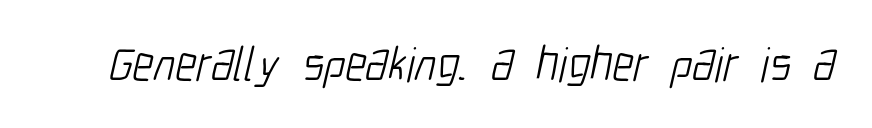
Q: Is the text bold? A: No.
Q: Is the typeface a serif or a sans-serif typeface? A: Sans-serif.
Q: Is the text underlined? A: No.
Q: Is the spacing between letters normal or unusually wide? A: Normal.
Q: Width (condensed, normal, or wide)? A: Condensed.
Q: Stroke contrast? A: Low.
Q: x-height? A: Medium.
Q: Monospaced? A: No.
